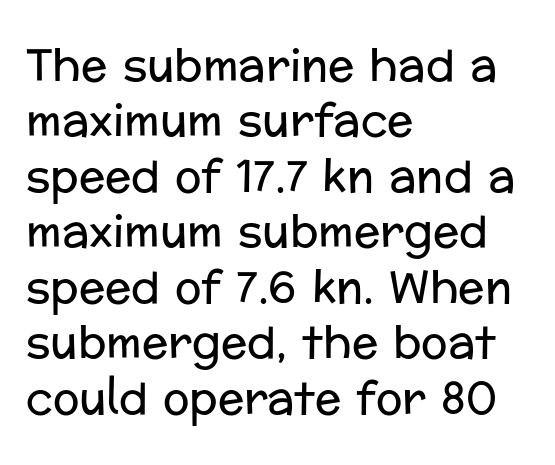
{"serif": "no", "italic": "no", "bold": "no", "weight": "regular", "width": "normal", "stroke_contrast": "low", "x_height": "medium", "monospaced": "no", "underline": "no", "align": "left", "line_spacing": "normal", "line_spacing_ratio": 1.26, "letter_spacing": "normal", "letter_spacing_em": 0.0, "glyph_px": 44}
